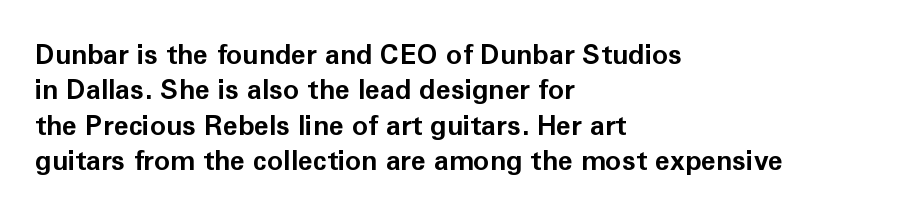
The image shows 27 px bold type, upright; set left-aligned, normal line spacing (1.31x), normal letter spacing, not underlined.
